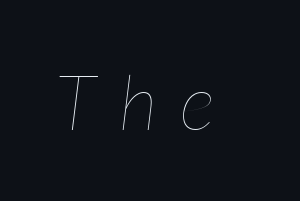
Q: Is the text bold? A: No.
Q: Is the text italic (slanted)? A: Yes, it leans right by about 7 degrees.
Q: Is the text underlined? A: No.
Q: Is the spacing between letters normal or unusually wide? A: Unusually wide.
Q: Width (condensed, normal, or wide)? A: Condensed.
Q: Stroke contrast? A: Low.
Q: x-height? A: Medium.
Q: Monospaced? A: No.
